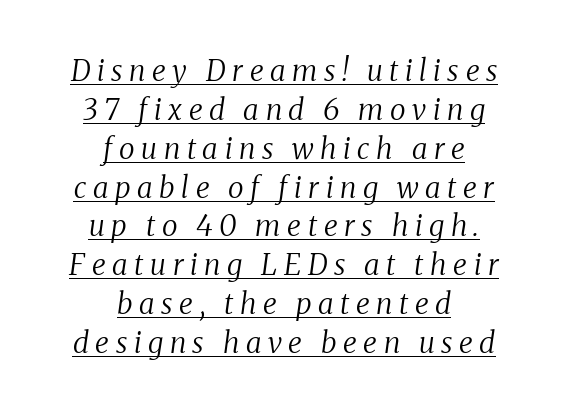
Q: Is the text bold? A: No.
Q: Is the text italic (slanted)? A: Yes, it leans right by about 8 degrees.
Q: Is the typeface a serif or a sans-serif typeface? A: Serif.
Q: Is the text underlined? A: Yes.
Q: How is the paragraph aligned? A: Centered.
Q: Is the spacing between letters normal or unusually wide? A: Unusually wide.
Q: Is the spacing between lines tight, normal or loose? A: Normal.
Q: Width (condensed, normal, or wide)? A: Normal.
Q: Stroke contrast? A: Medium.
Q: x-height? A: Medium.
Q: Monospaced? A: No.
